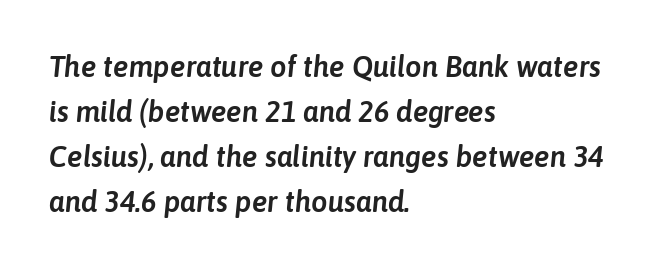
Q: Is the text italic (slanted)? A: Yes, it leans right by about 6 degrees.
Q: Is the text underlined? A: No.
Q: How is the paragraph aligned? A: Left-aligned.
Q: Is the spacing between letters normal or unusually wide? A: Normal.
Q: Is the spacing between lines tight, normal or loose? A: Normal.
Q: Width (condensed, normal, or wide)? A: Normal.
Q: Stroke contrast? A: Low.
Q: x-height? A: Medium.
Q: Monospaced? A: No.
